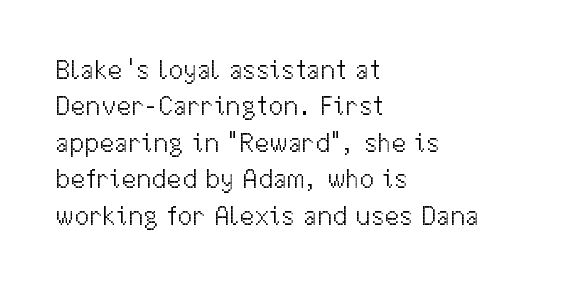
{"italic": "no", "bold": "no", "underline": "no", "align": "left", "line_spacing": "normal", "line_spacing_ratio": 1.35, "letter_spacing": "normal", "letter_spacing_em": 0.0, "glyph_px": 27}
